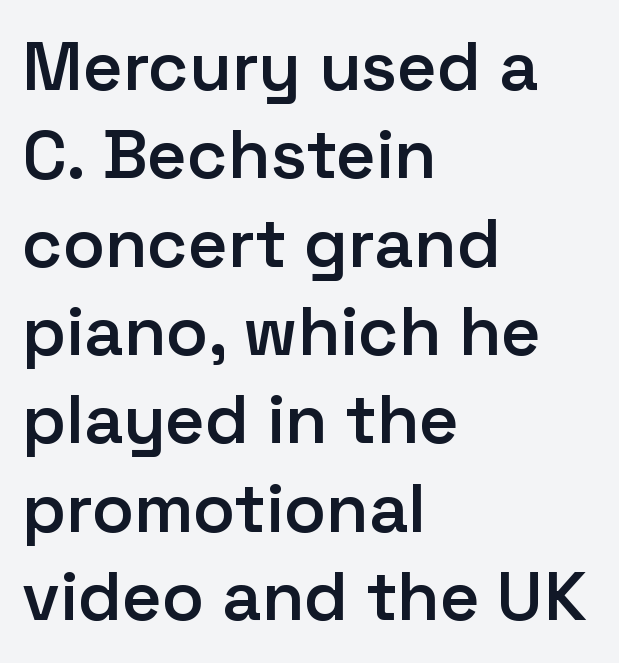
Q: Is the text bold? A: Semi-bold.
Q: Is the text italic (slanted)? A: No, it is upright.
Q: Is the typeface a serif or a sans-serif typeface? A: Sans-serif.
Q: Is the text underlined? A: No.
Q: How is the paragraph aligned? A: Left-aligned.
Q: Is the spacing between letters normal or unusually wide? A: Normal.
Q: Is the spacing between lines tight, normal or loose? A: Normal.
Q: Width (condensed, normal, or wide)? A: Normal.
Q: Stroke contrast? A: Low.
Q: x-height? A: Medium.
Q: Monospaced? A: No.
